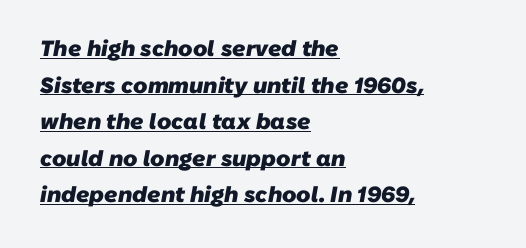
One glance says typical: line gaps are just what's usual. Notice how the passage keeps a crisp vertical edge on the left only. You'd pick this weight for a headline — it's a proper bold. Nothing unusual about the tracking: characters are spaced as the font intends.
